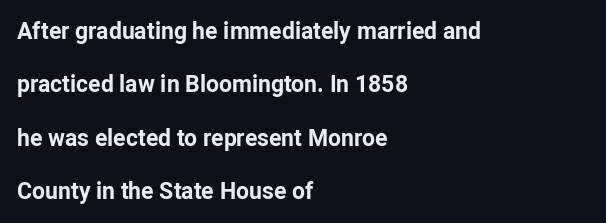
The image shows 23 px bold type, upright; set left-aligned, loose line spacing (2.32x), normal letter spacing, not underlined.
